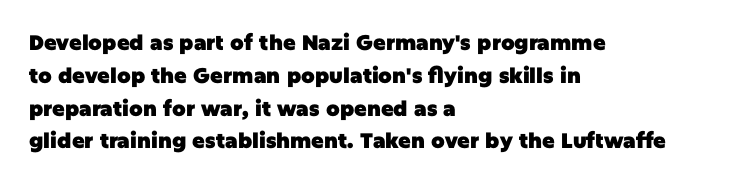
Q: Is the text bold? A: Yes.
Q: Is the text italic (slanted)? A: No, it is upright.
Q: Is the text underlined? A: No.
Q: How is the paragraph aligned? A: Left-aligned.
Q: Is the spacing between letters normal or unusually wide? A: Normal.
Q: Is the spacing between lines tight, normal or loose? A: Normal.
